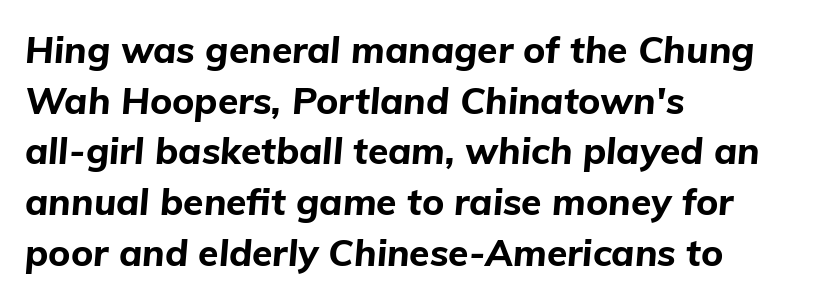
Q: Is the text bold? A: Yes.
Q: Is the text italic (slanted)? A: Yes, it leans right by about 5 degrees.
Q: Is the text underlined? A: No.
Q: How is the paragraph aligned? A: Left-aligned.
Q: Is the spacing between letters normal or unusually wide? A: Normal.
Q: Is the spacing between lines tight, normal or loose? A: Normal.
Q: Width (condensed, normal, or wide)? A: Normal.
Q: Stroke contrast? A: Low.
Q: x-height? A: Medium.
Q: Monospaced? A: No.
